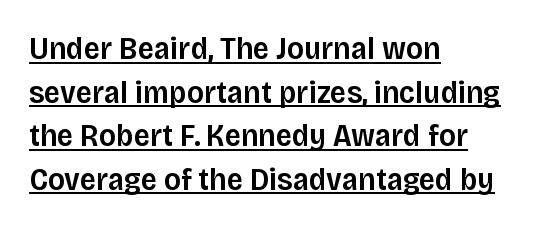
Q: Is the text bold? A: Semi-bold.
Q: Is the text italic (slanted)? A: No, it is upright.
Q: Is the typeface a serif or a sans-serif typeface? A: Sans-serif.
Q: Is the text underlined? A: Yes.
Q: How is the paragraph aligned? A: Left-aligned.
Q: Is the spacing between letters normal or unusually wide? A: Normal.
Q: Is the spacing between lines tight, normal or loose? A: Normal.
Q: Width (condensed, normal, or wide)? A: Normal.
Q: Stroke contrast? A: Low.
Q: x-height? A: Large.
Q: Monospaced? A: No.
